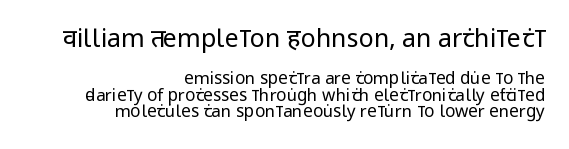
A typesetter would call this leading minimal, almost set solid. The font's upright variant was chosen for this text. Unbolded letterforms with no extra heft. Bare-footed words on every line. Compared with typical body copy, the letter spacing here is the same.
